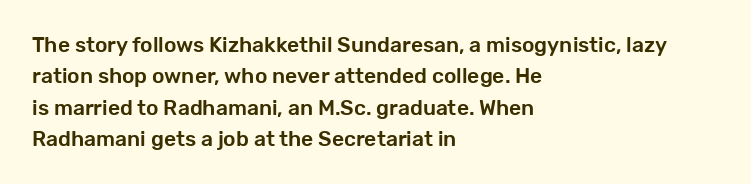
The compositor pushed each line to the left boundary. The designer left line spacing at the default. The rendering keeps characters at their native spacing. No italicization has been applied; the sample stays upright. Clear beneath every line of the passage.
